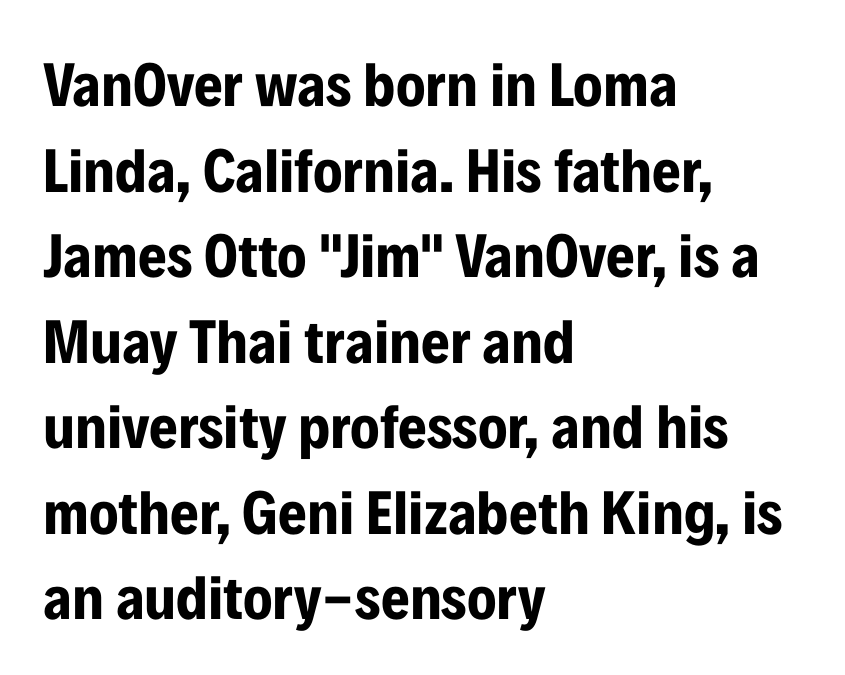
The image shows 62 px bold, condensed sans-serif type, upright; set left-aligned, normal line spacing (1.38x), normal letter spacing, not underlined; low stroke contrast and a medium x-height.
